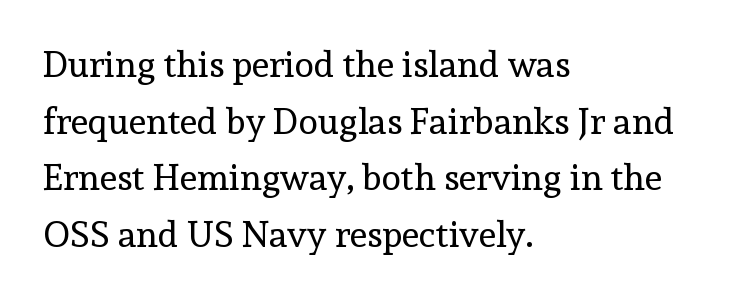
Q: Is the text bold? A: No.
Q: Is the text italic (slanted)? A: No, it is upright.
Q: Is the typeface a serif or a sans-serif typeface? A: Serif.
Q: Is the text underlined? A: No.
Q: How is the paragraph aligned? A: Left-aligned.
Q: Is the spacing between letters normal or unusually wide? A: Normal.
Q: Is the spacing between lines tight, normal or loose? A: Normal.
Q: Width (condensed, normal, or wide)? A: Normal.
Q: x-height? A: Medium.
Q: Monospaced? A: No.
